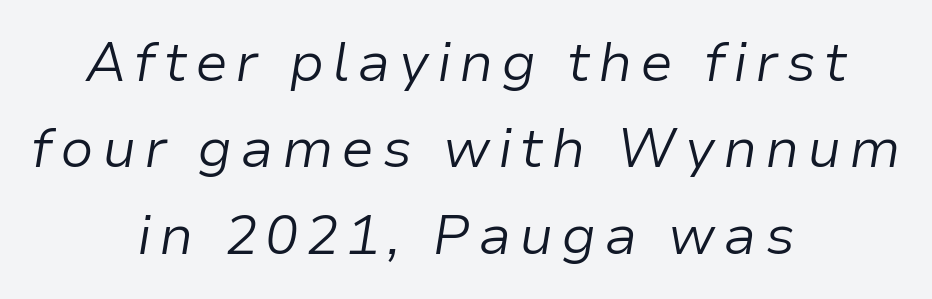
Q: Is the text bold? A: No.
Q: Is the text italic (slanted)? A: Yes, it leans right by about 9 degrees.
Q: Is the text underlined? A: No.
Q: How is the paragraph aligned? A: Centered.
Q: Is the spacing between lines tight, normal or loose? A: Normal.
Q: Width (condensed, normal, or wide)? A: Normal.
Q: Stroke contrast? A: Low.
Q: x-height? A: Medium.
Q: Monospaced? A: No.
